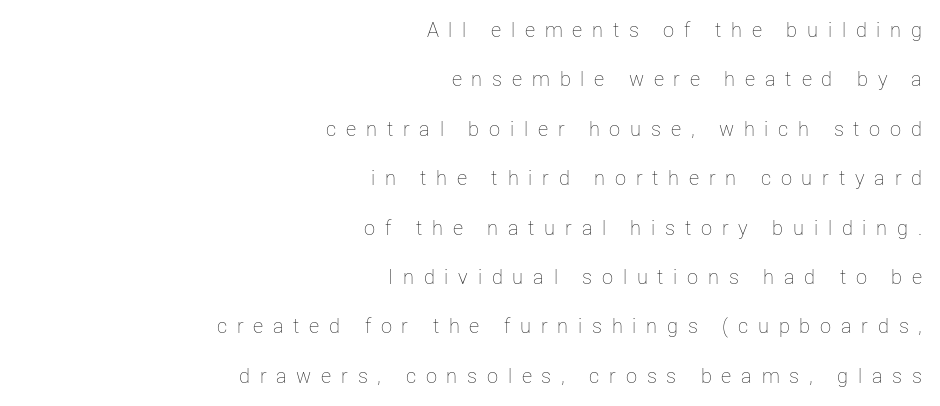
The image shows 20 px text type, upright; set right-aligned, loose line spacing (2.47x), unusually wide letter spacing (+0.49 em), not underlined.
